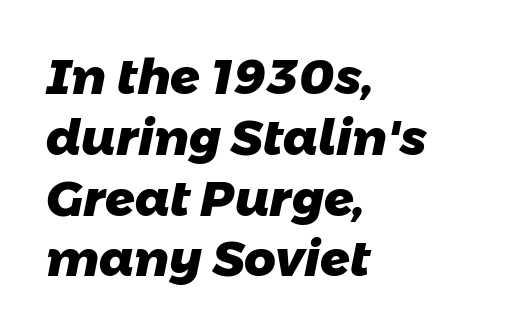
Q: Is the text bold? A: Yes.
Q: Is the typeface a serif or a sans-serif typeface? A: Sans-serif.
Q: Is the text underlined? A: No.
Q: How is the paragraph aligned? A: Left-aligned.
Q: Is the spacing between letters normal or unusually wide? A: Normal.
Q: Width (condensed, normal, or wide)? A: Normal.
Q: Stroke contrast? A: Low.
Q: x-height? A: Medium.
Q: Monospaced? A: No.
